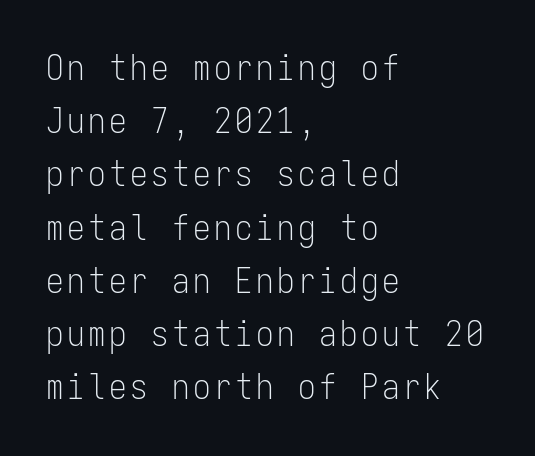
Is the stroke heavy? The answer is a plain regular-or-lighter. A typesetter would call this monospace, since all characters share one set width. Notice how descenders clear the ascenders below comfortably — that's standard leading. Rendered with straight, roman letterforms. Line beginnings align vertically; line endings do not.
